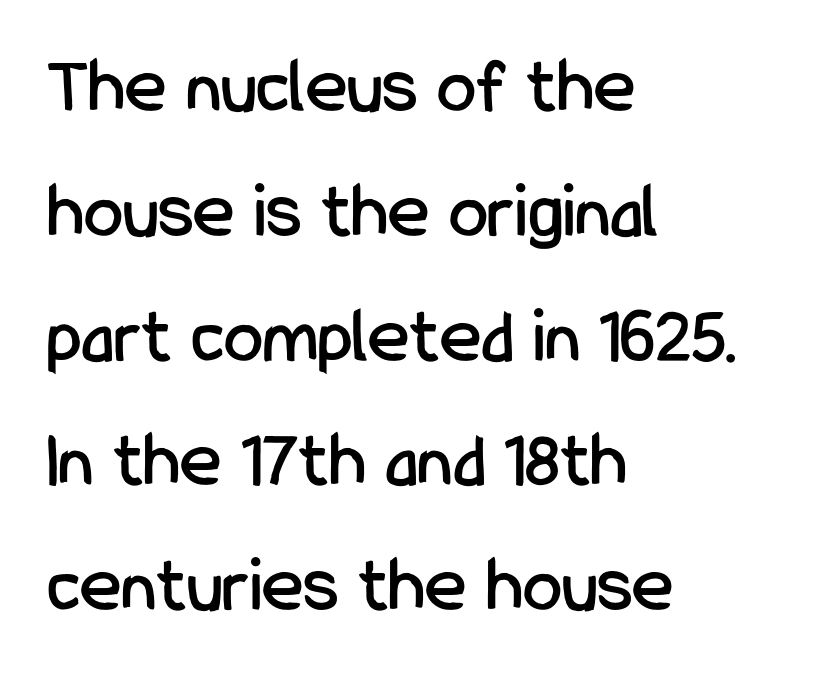
The image shows 79 px condensed sans-serif type, upright; set left-aligned, normal line spacing (1.58x), normal letter spacing, not underlined; low stroke contrast and a medium x-height.
